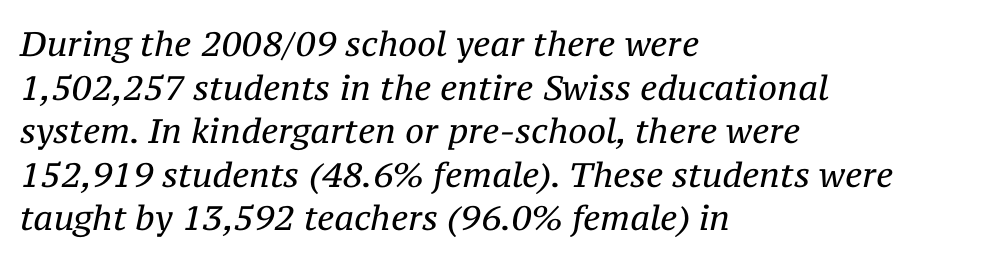
{"serif": "yes", "italic": "yes", "lean": "right", "slant_degrees": 12, "bold": "no", "weight": "regular", "width": "normal", "stroke_contrast": "medium", "x_height": "medium", "monospaced": "no", "underline": "no", "align": "left", "line_spacing": "normal", "line_spacing_ratio": 1.28, "letter_spacing": "normal", "letter_spacing_em": 0.0, "glyph_px": 34}
